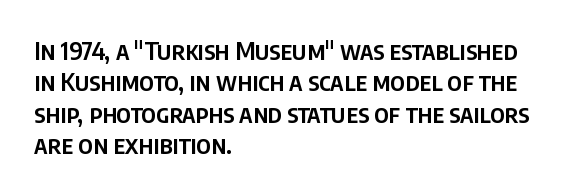
Q: Is the text bold? A: Semi-bold.
Q: Is the text italic (slanted)? A: No, it is upright.
Q: Is the text underlined? A: No.
Q: How is the paragraph aligned? A: Left-aligned.
Q: Is the spacing between letters normal or unusually wide? A: Normal.
Q: Is the spacing between lines tight, normal or loose? A: Normal.
